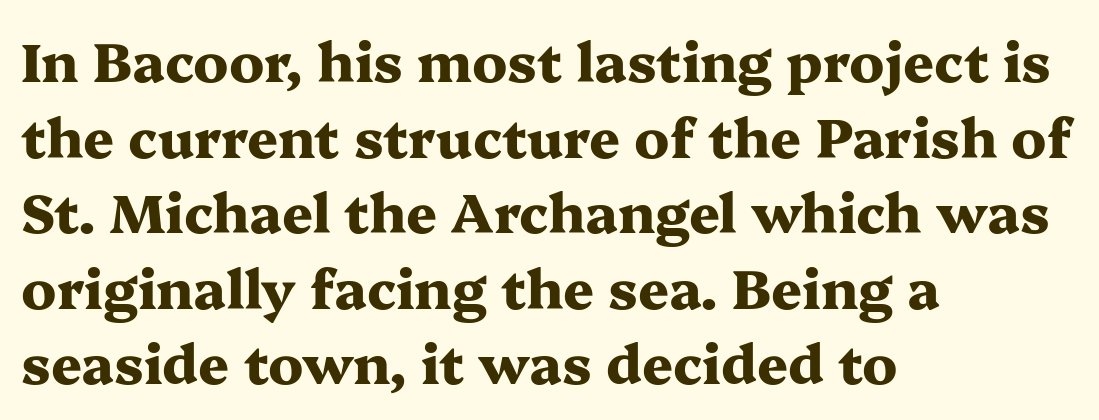
The image shows 54 px heavy, wide serif type, upright; set left-aligned, normal line spacing (1.4x), normal letter spacing, not underlined; medium stroke contrast and a medium x-height.
